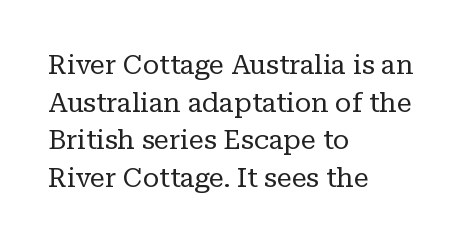
Q: Is the text bold? A: No.
Q: Is the text italic (slanted)? A: No, it is upright.
Q: Is the text underlined? A: No.
Q: How is the paragraph aligned? A: Left-aligned.
Q: Is the spacing between letters normal or unusually wide? A: Normal.
Q: Is the spacing between lines tight, normal or loose? A: Normal.
